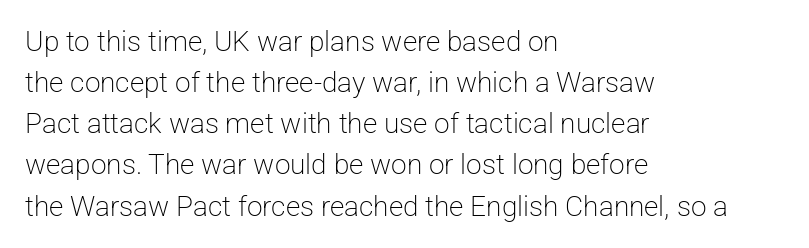
No extra ink here — the face is not bold. Spacing verdict: proportional, widths tailored to each character. The type is set solid horizontally, with unmodified tracking. The passage shown is typeset with a sans-serif family.
